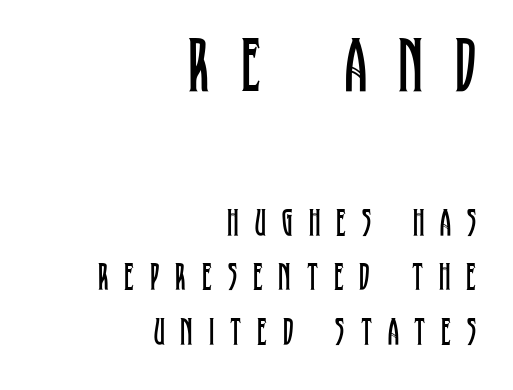
Q: Is the text bold? A: No.
Q: Is the text italic (slanted)? A: No, it is upright.
Q: Is the typeface a serif or a sans-serif typeface? A: Serif.
Q: Is the text underlined? A: No.
Q: How is the paragraph aligned? A: Right-aligned.
Q: Is the spacing between letters normal or unusually wide? A: Unusually wide.
Q: Is the spacing between lines tight, normal or loose? A: Normal.
Q: Which block of text is set in a larger size, the first (top) or the second (bottom)? A: The first (top) one.
Q: Width (condensed, normal, or wide)? A: Condensed.
Q: Stroke contrast? A: Low.
Q: x-height? A: Large.
Q: Monospaced? A: No.
